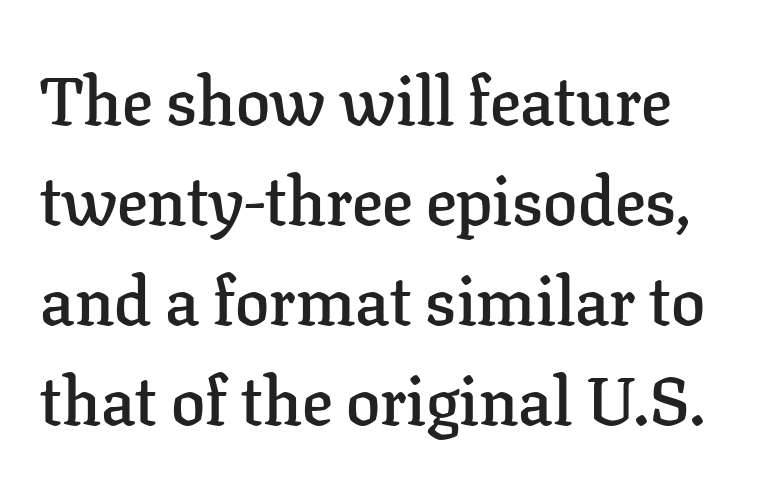
Only glyphs here, with clear space below each row. Inter-character spacing is left at the font's built-in metrics. These lines are rendered in a variable-pitch font. Italic: no, the glyphs are upright roman.
